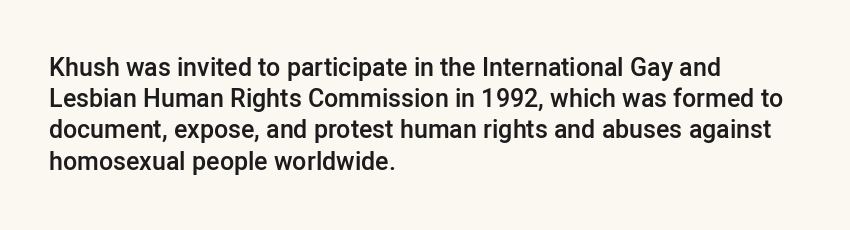
Q: Is the text bold? A: Semi-bold.
Q: Is the text italic (slanted)? A: No, it is upright.
Q: Is the text underlined? A: No.
Q: How is the paragraph aligned? A: Left-aligned.
Q: Is the spacing between letters normal or unusually wide? A: Normal.
Q: Is the spacing between lines tight, normal or loose? A: Normal.
